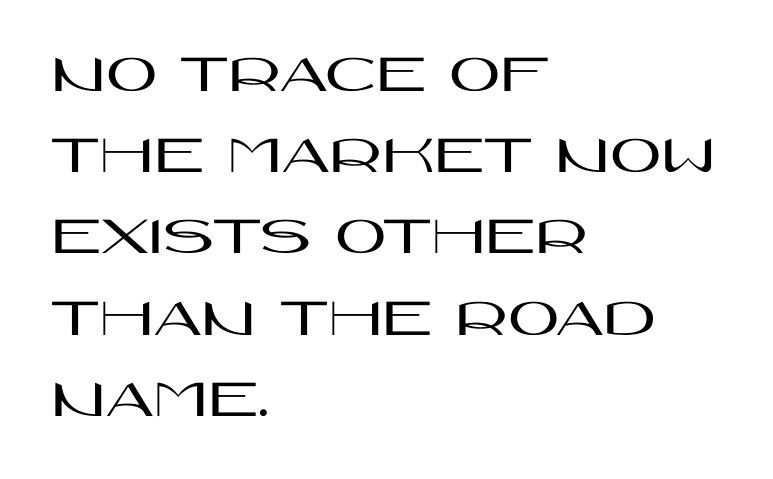
The rendering anchors every line to the left-hand side. Upright lettering throughout. In terms of letterform style, serifs are entirely absent. Vertically, the passage feels balanced, rows spaced as you'd expect.
